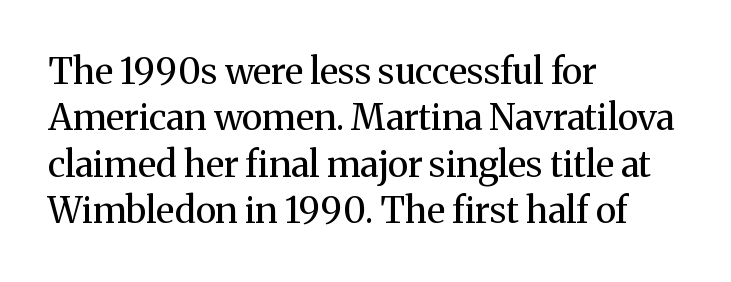
Every stem runs plumb, perpendicular to the baseline. Line spacing here is normal. This rendering uses left alignment, leaving the right contour irregular. No word sits above an underline. You could not count columns in this text — the font is proportionally spaced.
